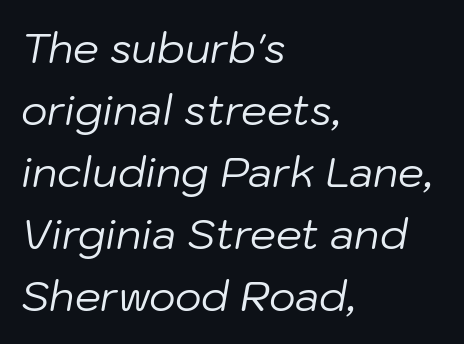
The image shows 41 px regular-weight type, italic (leaning right); set left-aligned, normal line spacing (1.51x), normal letter spacing, not underlined; low stroke contrast and a medium x-height.
